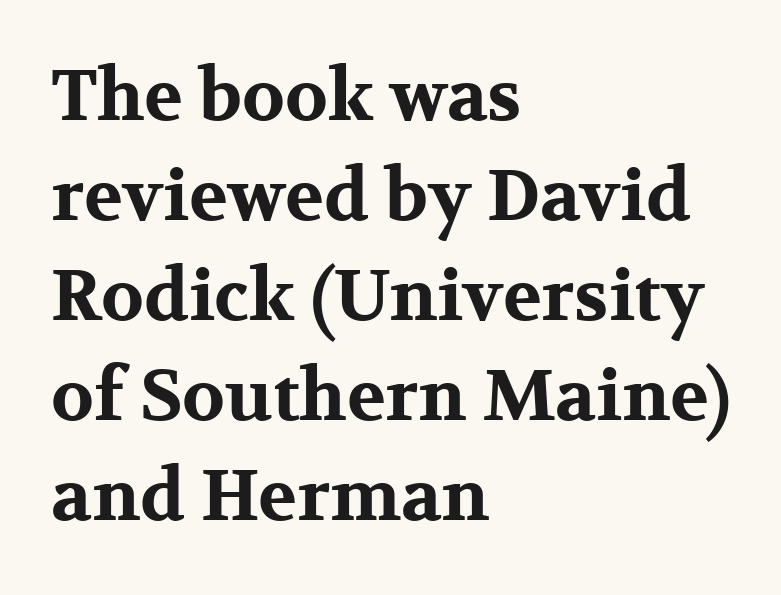
The image shows 71 px bold, wide serif type, upright; set left-aligned, normal line spacing (1.41x), normal letter spacing, not underlined; medium stroke contrast and a medium x-height.
